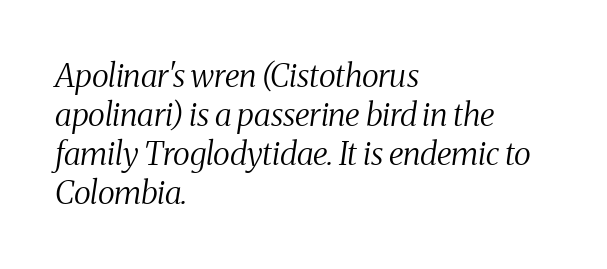
If you drew a ruler down the left edge, every line would touch it. Clear beneath every line of the passage. This is serif lettering, the kind often seen in printed books. This sample uses an oblique cut, with every glyph tilted off the vertical.
